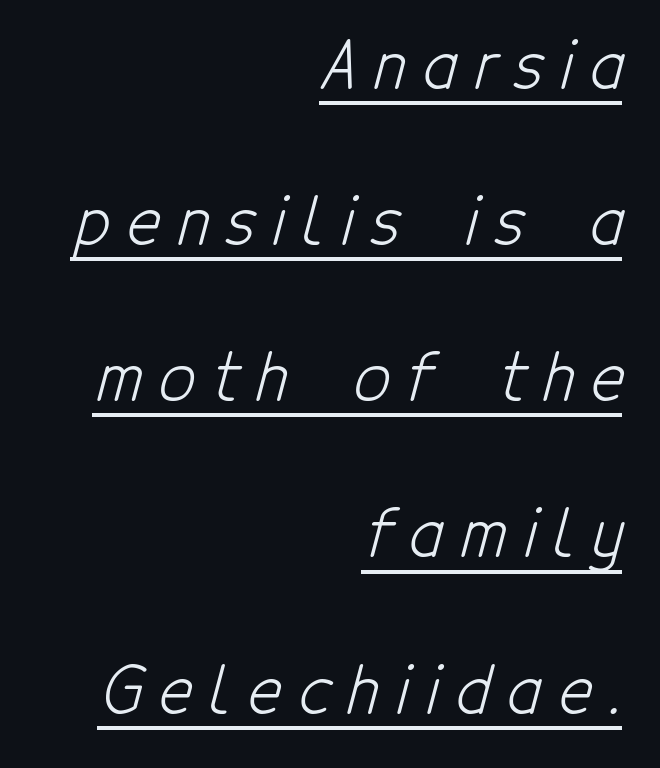
This is not heavy type; no bold has been used. Quick note: underline on. Each line ends at the same right margin while the left side varies. These lines are composed in type without serifs. Observe the wide spacing: letters keep a clear distance from each other.
